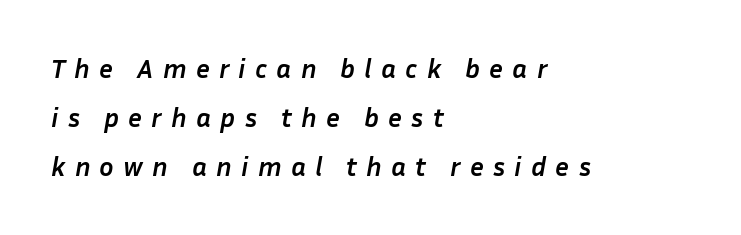
{"italic": "yes", "lean": "right", "slant_degrees": 10, "bold": "yes", "underline": "no", "align": "left", "line_spacing_ratio": 1.82, "letter_spacing": "wide", "letter_spacing_em": 0.34, "glyph_px": 27}
